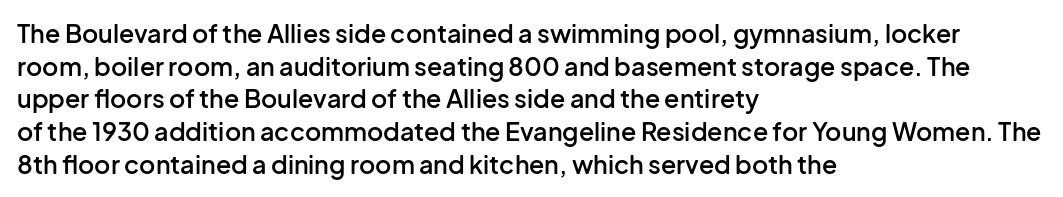
The image shows 25 px text type, upright; set left-aligned, normal line spacing (1.31x), normal letter spacing, not underlined.
